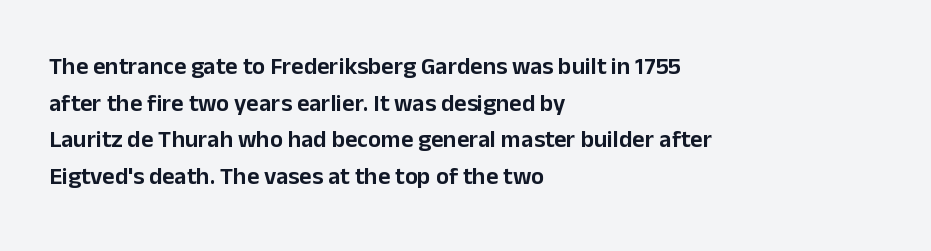
The image shows 24 px text type, upright; set left-aligned, normal line spacing (1.53x), normal letter spacing, not underlined.
